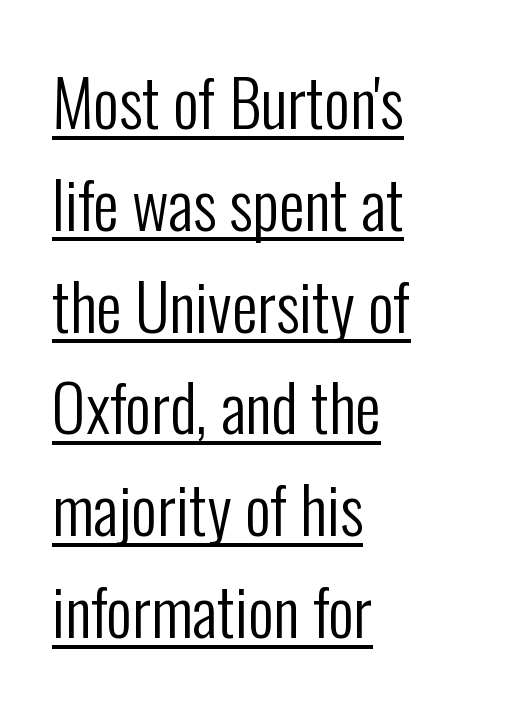
The image shows 64 px regular-weight, condensed sans-serif type, upright; set left-aligned, normal line spacing (1.59x), normal letter spacing, underlined; low stroke contrast and a medium x-height.
